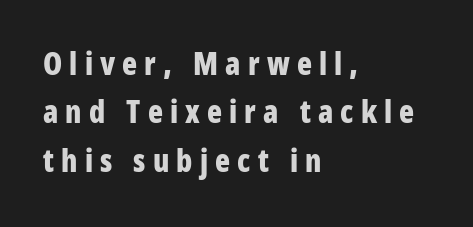
Here the designer chose a conventional face with non-uniform glyph widths. Horizontal alignment here is leftward, the default for most running prose. The characters look thick and weighty, a clear bold. This sample uses expanded letter spacing, leaving extra air between glyphs.
